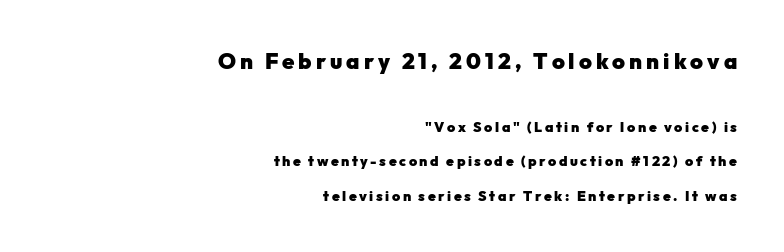
Check the space under the baseline: it is left empty. The lettering stays uniformly vertical, giving the passage a roman look. Quick note: interline space is abundant. The letters are bold, with thick, heavy strokes. The designer gave the opening block more size than the closing block. This sample is right-justified, so line beginnings fall wherever the words allow.
